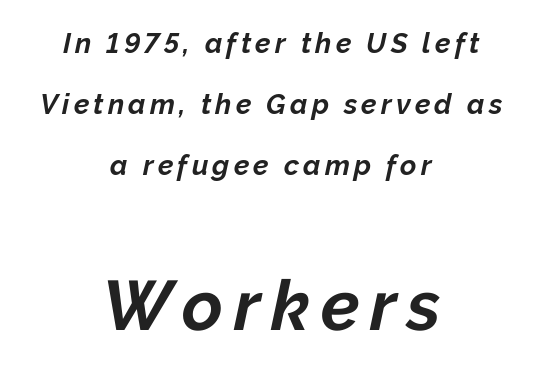
The image shows 70 px bold type, italic (leaning right); set centered, loose line spacing (2.17x), not underlined; the second (bottom) block is 2.5x larger; low stroke contrast and a medium x-height.
